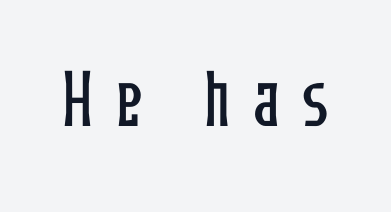
The letters advance in unequal steps, a hallmark of proportional type. Between one letter and the next there's a generous, obvious gap. It's the straight-up-and-down kind of type. Just letters on the line, the space beneath them empty.
